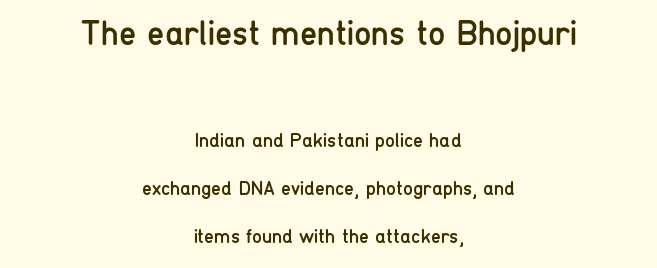
Q: Is the text bold? A: No.
Q: Is the text italic (slanted)? A: No, it is upright.
Q: Is the typeface a serif or a sans-serif typeface? A: Sans-serif.
Q: Is the text underlined? A: No.
Q: How is the paragraph aligned? A: Centered.
Q: Is the spacing between letters normal or unusually wide? A: Normal.
Q: Is the spacing between lines tight, normal or loose? A: Loose.
Q: Which block of text is set in a larger size, the first (top) or the second (bottom)? A: The first (top) one.
Q: Width (condensed, normal, or wide)? A: Condensed.
Q: Stroke contrast? A: Low.
Q: x-height? A: Medium.
Q: Monospaced? A: No.
